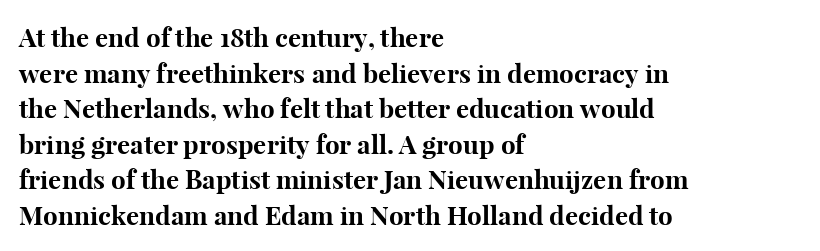
The image shows 26 px bold type, upright; set left-aligned, normal line spacing (1.37x), normal letter spacing, not underlined.
